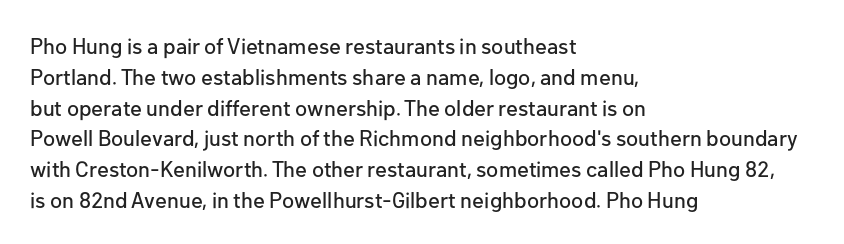
The image shows 22 px text type, upright; set left-aligned, normal line spacing (1.4x), normal letter spacing, not underlined.
